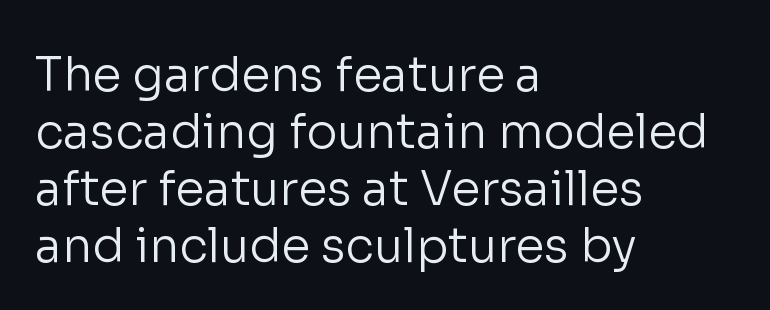
Q: Is the text bold? A: No.
Q: Is the text italic (slanted)? A: No, it is upright.
Q: Is the typeface a serif or a sans-serif typeface? A: Sans-serif.
Q: Is the text underlined? A: No.
Q: How is the paragraph aligned? A: Left-aligned.
Q: Is the spacing between letters normal or unusually wide? A: Normal.
Q: Width (condensed, normal, or wide)? A: Normal.
Q: Stroke contrast? A: Low.
Q: x-height? A: Medium.
Q: Monospaced? A: No.
